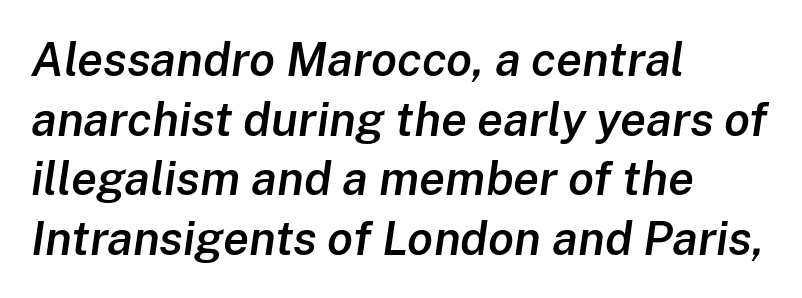
Q: Is the text bold? A: Semi-bold.
Q: Is the text italic (slanted)? A: Yes, it leans right by about 8 degrees.
Q: Is the text underlined? A: No.
Q: How is the paragraph aligned? A: Left-aligned.
Q: Is the spacing between letters normal or unusually wide? A: Normal.
Q: Is the spacing between lines tight, normal or loose? A: Normal.
Q: Width (condensed, normal, or wide)? A: Normal.
Q: Stroke contrast? A: Low.
Q: x-height? A: Medium.
Q: Monospaced? A: No.
